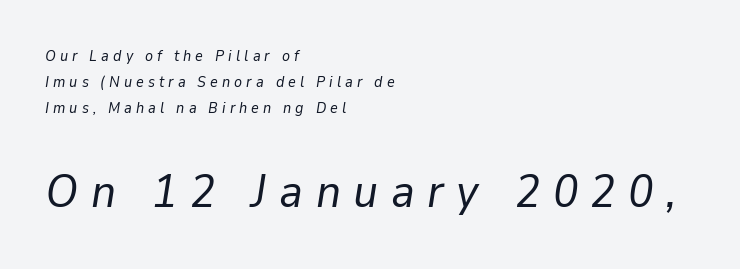
Q: Is the text bold? A: No.
Q: Is the text italic (slanted)? A: Yes, it leans right by about 9 degrees.
Q: Is the text underlined? A: No.
Q: How is the paragraph aligned? A: Left-aligned.
Q: Is the spacing between letters normal or unusually wide? A: Unusually wide.
Q: Which block of text is set in a larger size, the first (top) or the second (bottom)? A: The second (bottom) one.
Q: Width (condensed, normal, or wide)? A: Normal.
Q: Stroke contrast? A: Low.
Q: x-height? A: Medium.
Q: Monospaced? A: No.
